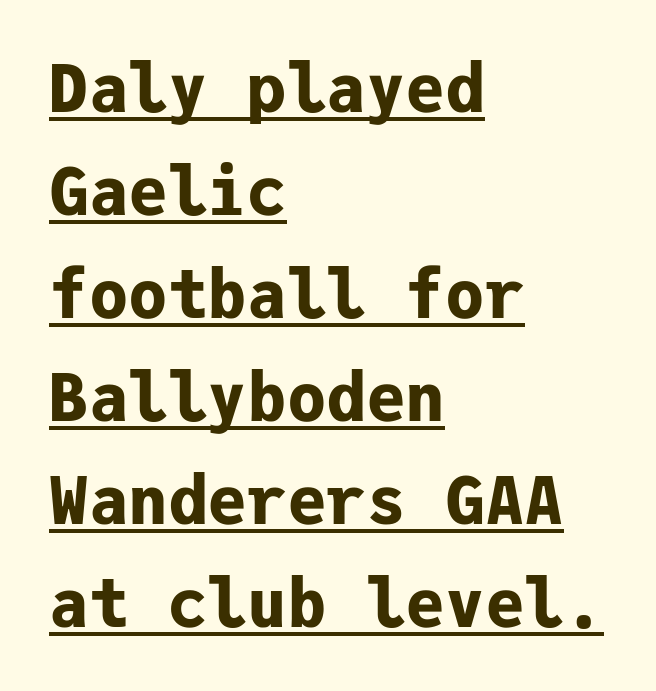
Q: Is the text bold? A: Yes.
Q: Is the text italic (slanted)? A: No, it is upright.
Q: Is the typeface a serif or a sans-serif typeface? A: Sans-serif.
Q: Is the text underlined? A: Yes.
Q: How is the paragraph aligned? A: Left-aligned.
Q: Is the spacing between letters normal or unusually wide? A: Normal.
Q: Is the spacing between lines tight, normal or loose? A: Normal.
Q: Width (condensed, normal, or wide)? A: Normal.
Q: Stroke contrast? A: Low.
Q: x-height? A: Medium.
Q: Monospaced? A: Yes.
